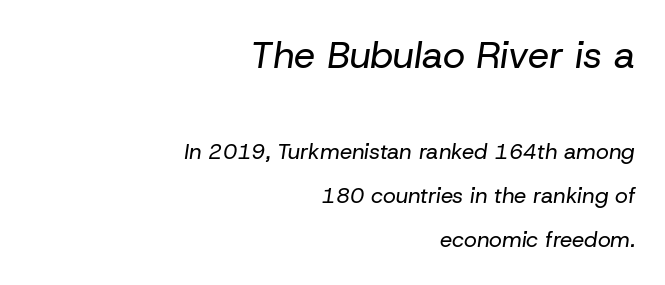
The words here are not underlined. The rendering anchors every line to the right-hand side. In terms of letterspacing, this is plain default setting. Italic? Definitely — the glyphs are oblique. This block would shrink considerably if given ordinary leading; it's expanded now.
